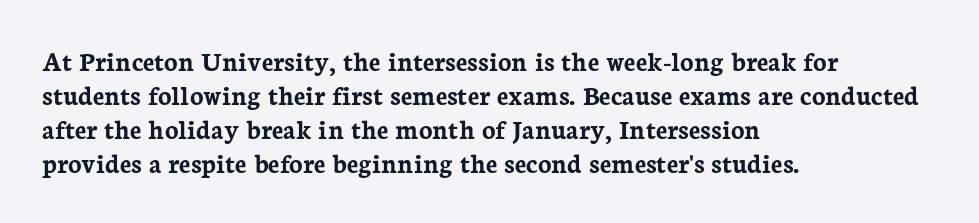
Q: Is the text bold? A: Yes.
Q: Is the text italic (slanted)? A: No, it is upright.
Q: Is the typeface a serif or a sans-serif typeface? A: Serif.
Q: Is the text underlined? A: No.
Q: How is the paragraph aligned? A: Left-aligned.
Q: Is the spacing between letters normal or unusually wide? A: Normal.
Q: Width (condensed, normal, or wide)? A: Normal.
Q: Stroke contrast? A: Low.
Q: x-height? A: Medium.
Q: Monospaced? A: No.
